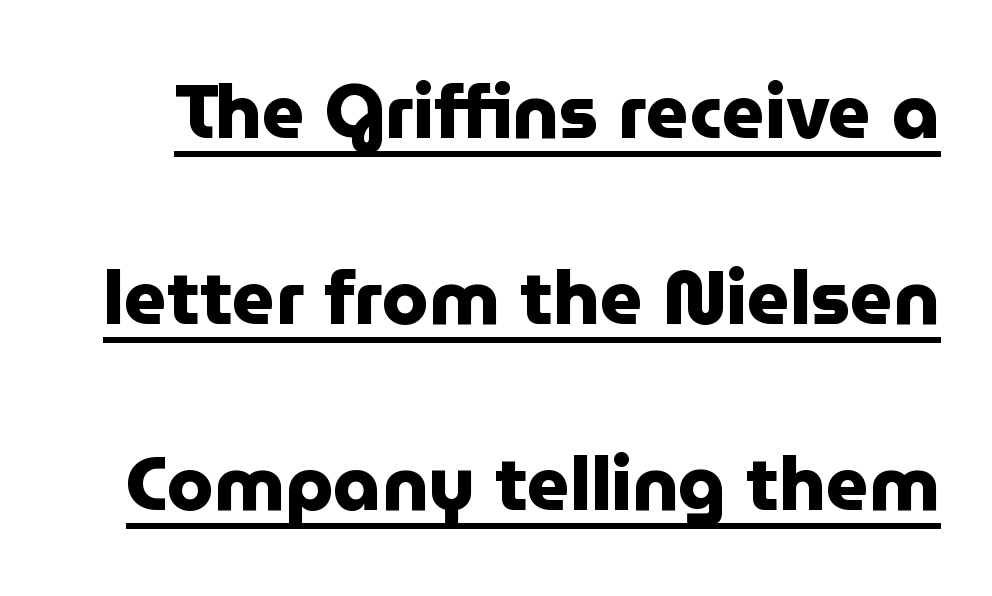
Q: Is the text bold? A: Yes.
Q: Is the text italic (slanted)? A: No, it is upright.
Q: Is the typeface a serif or a sans-serif typeface? A: Sans-serif.
Q: Is the text underlined? A: Yes.
Q: Is the spacing between letters normal or unusually wide? A: Normal.
Q: Is the spacing between lines tight, normal or loose? A: Loose.
Q: Width (condensed, normal, or wide)? A: Normal.
Q: Stroke contrast? A: Low.
Q: x-height? A: Medium.
Q: Monospaced? A: No.
